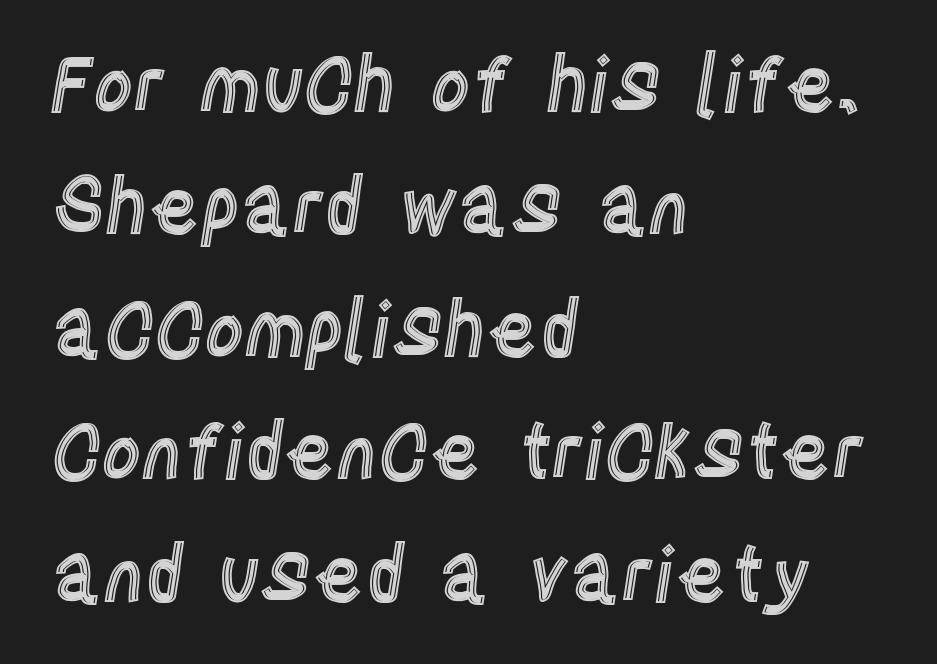
The image shows 77 px condensed type; set left-aligned, normal line spacing (1.59x), normal letter spacing, not underlined; a large x-height.
